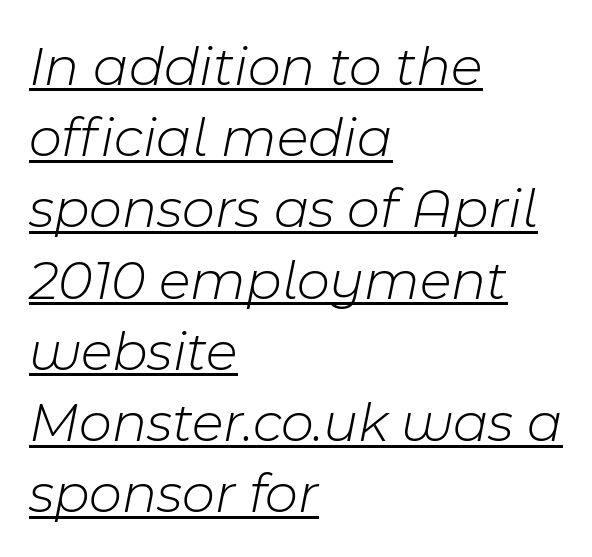
{"italic": "yes", "lean": "right", "slant_degrees": 11, "bold": "no", "weight": "light", "width": "normal", "stroke_contrast": "low", "x_height": "medium", "monospaced": "no", "underline": "yes", "align": "left", "line_spacing": "normal", "line_spacing_ratio": 1.25, "letter_spacing": "normal", "letter_spacing_em": 0.0, "glyph_px": 57}
